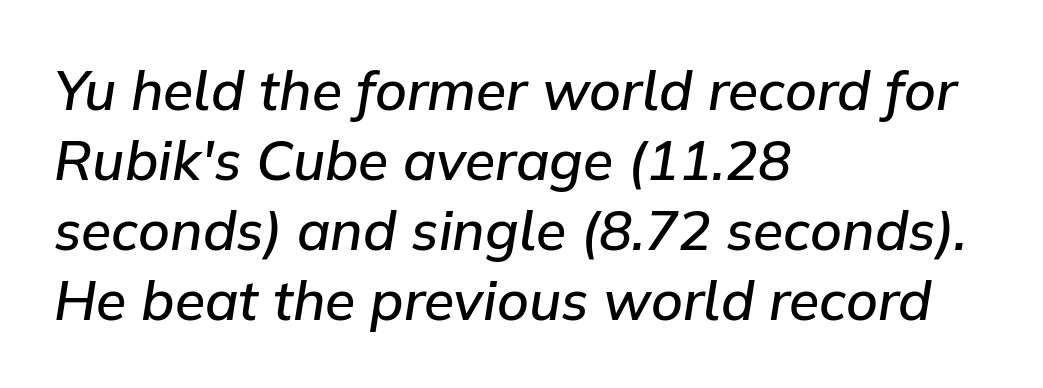
Any mark beneath the type? The region is blank. Emphasis by weight is partial: semibold. Between one letter and the next there's only the usual sliver of space. The typography opts for an oblique posture over an upright one. Varying glyph widths throughout — classic text-font behaviour.
